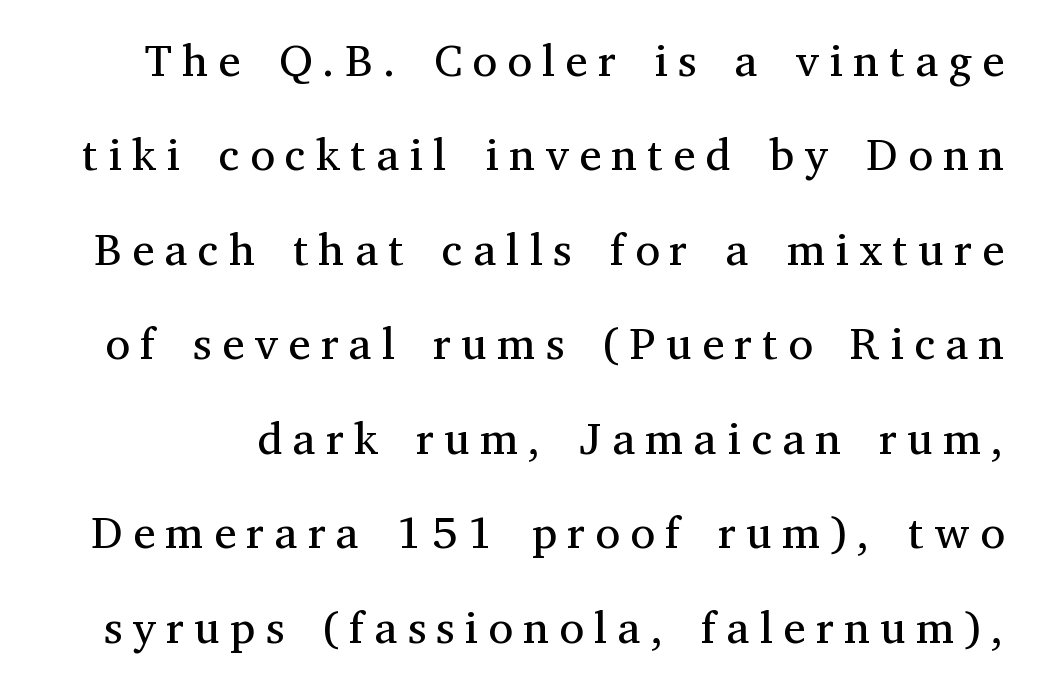
The image shows 45 px regular-weight serif type, upright; set loose line spacing (2.1x), unusually wide letter spacing (+0.23 em), not underlined; medium stroke contrast and a medium x-height.
